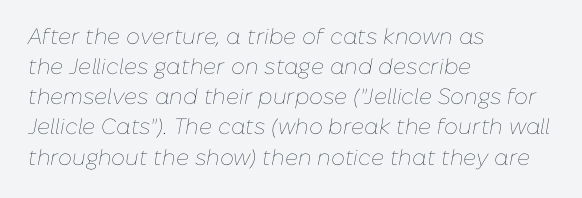
Does extra space separate the letters? No, they use regular spacing. These lines were composed using italics. Summary of vertical rhythm: regular, with standard interline spacing. The rag falls on the right side of this text block. Weight: not bold — regular or lighter.
